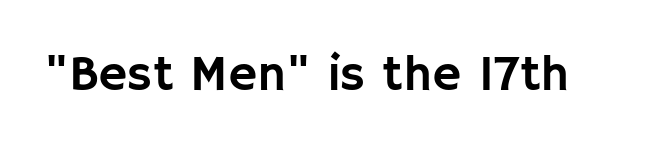
Character widths vary here, with narrow letters taking less room than wide ones. The passage shown is not underscored anywhere. Every stem runs plumb, perpendicular to the baseline. Serif or sans? Sans — the stroke terminals are bare.
